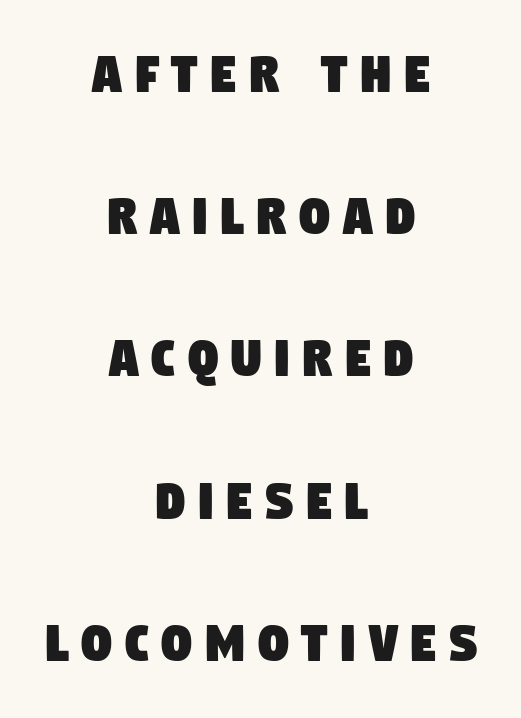
{"serif": "no", "width": "condensed", "stroke_contrast": "low", "x_height": "large", "monospaced": "no", "underline": "no", "align": "center", "line_spacing": "loose", "line_spacing_ratio": 2.37, "letter_spacing": "wide", "letter_spacing_em": 0.2, "glyph_px": 60}
